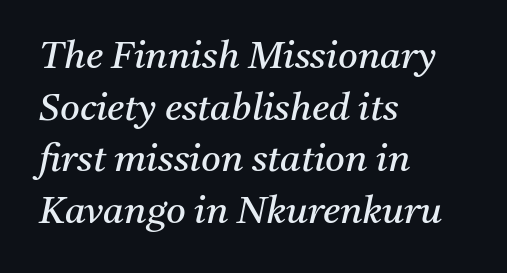
{"serif": "yes", "italic": "yes", "lean": "right", "slant_degrees": 11, "bold": "no", "weight": "regular", "width": "normal", "stroke_contrast": "medium", "x_height": "medium", "monospaced": "no", "underline": "no", "align": "left", "line_spacing": "normal", "line_spacing_ratio": 1.36, "letter_spacing": "normal", "letter_spacing_em": 0.0, "glyph_px": 38}
